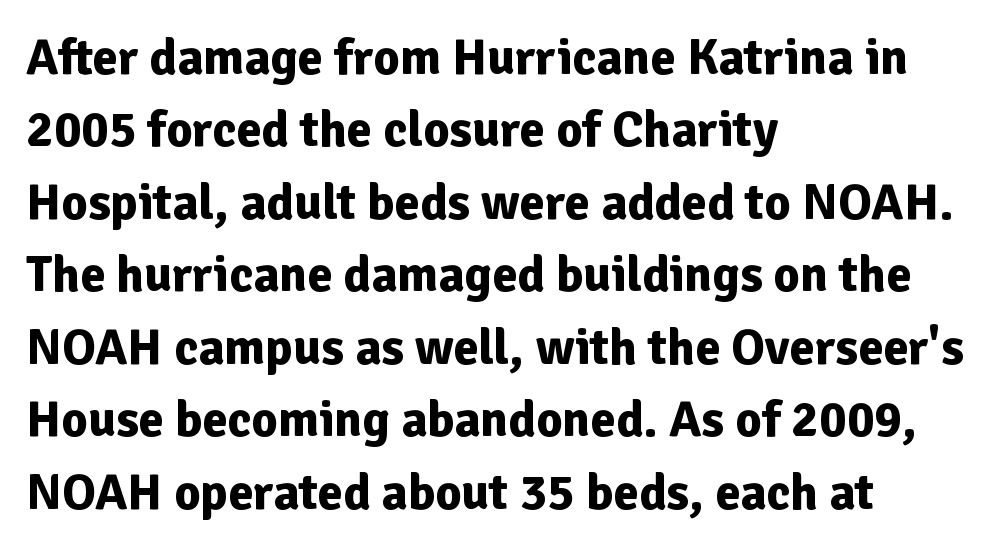
Does the weight exceed regular? Yes, all the way to bold. Proportional: the letters do not fall into vertical columns. Vertical strokes here are truly vertical. The horizontal fit of the characters is conventional and even. Vertical spacing — default.
